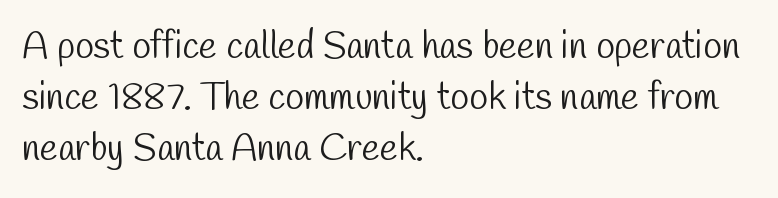
Q: Is the text bold? A: No.
Q: Is the typeface a serif or a sans-serif typeface? A: Sans-serif.
Q: Is the text underlined? A: No.
Q: How is the paragraph aligned? A: Left-aligned.
Q: Is the spacing between letters normal or unusually wide? A: Normal.
Q: Is the spacing between lines tight, normal or loose? A: Normal.
Q: Width (condensed, normal, or wide)? A: Condensed.
Q: Stroke contrast? A: Low.
Q: x-height? A: Medium.
Q: Monospaced? A: No.
